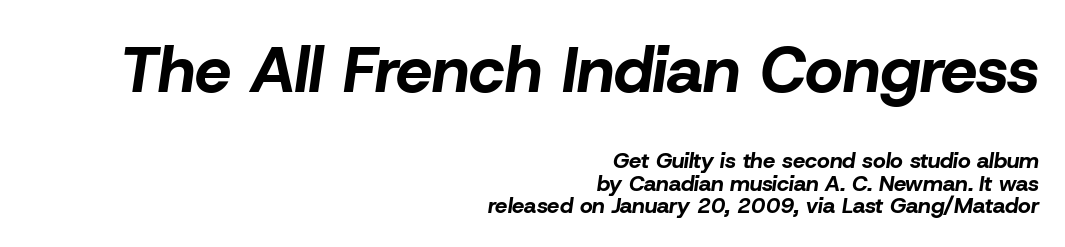
{"italic": "yes", "lean": "right", "slant_degrees": 8, "bold": "yes", "weight": "bold", "width": "normal", "stroke_contrast": "low", "x_height": "medium", "monospaced": "no", "underline": "no", "align": "right", "line_spacing": "tight", "line_spacing_ratio": 1.03, "letter_spacing": "normal", "letter_spacing_em": 0.0, "larger_block": "first", "size_ratio": 2.95, "glyph_px": 65}
